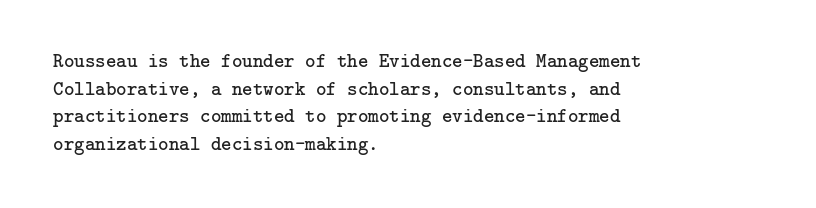
The image shows 20 px text type, upright; set left-aligned, normal line spacing (1.38x), normal letter spacing, not underlined.
